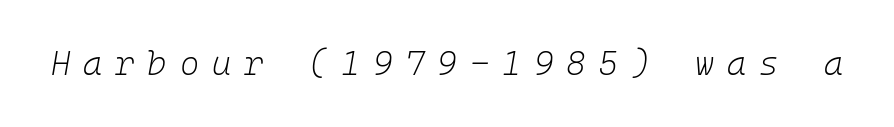
The face used here is rendered with a markedly widened letterfit. These lines were composed using italics. The specimen omits any rule beneath the text block's lines. Each letter, wide or thin by design, is forced into the same width here. Stems here are at most as thick as an everyday book face.
